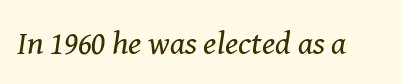
What stands out about the letter spacing? Nothing — it is the standard amount. This sample has the flowing, uneven cadence of proportional lettering. The gap between lines stays unmarked. Check where the strokes stop: tiny serifs finish them off. Slanted lettering throughout.
